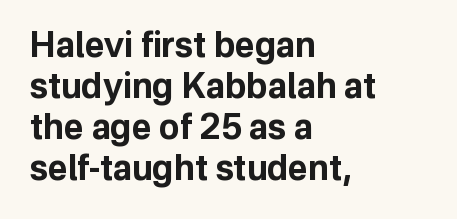
{"serif": "no", "italic": "no", "bold": "yes", "weight": "bold", "width": "normal", "stroke_contrast": "low", "x_height": "medium", "monospaced": "no", "underline": "no", "align": "left", "line_spacing_ratio": 1.21, "letter_spacing": "normal", "letter_spacing_em": 0.0, "glyph_px": 34}
